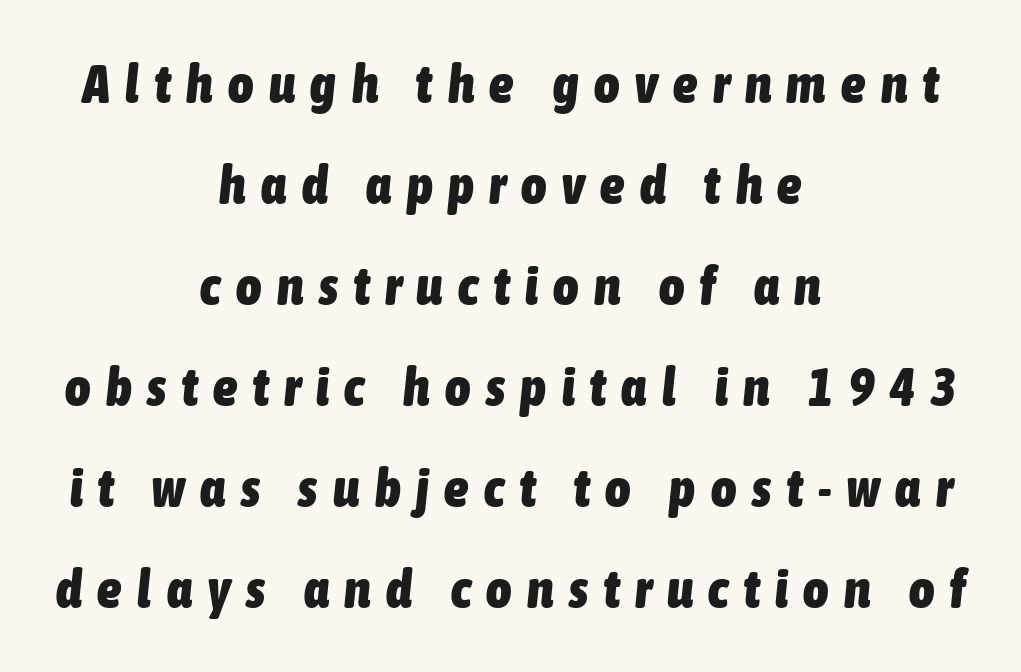
The image shows 54 px heavy, condensed type, italic (leaning right); set centered, line spacing 1.87x, unusually wide letter spacing (+0.29 em), not underlined; low stroke contrast and a medium x-height.
